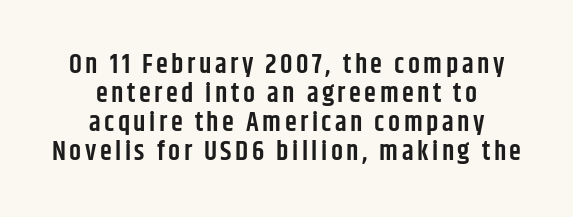
{"italic": "no", "bold": "semi", "underline": "no", "align": "center", "line_spacing": "tight", "line_spacing_ratio": 1.07, "glyph_px": 27}
